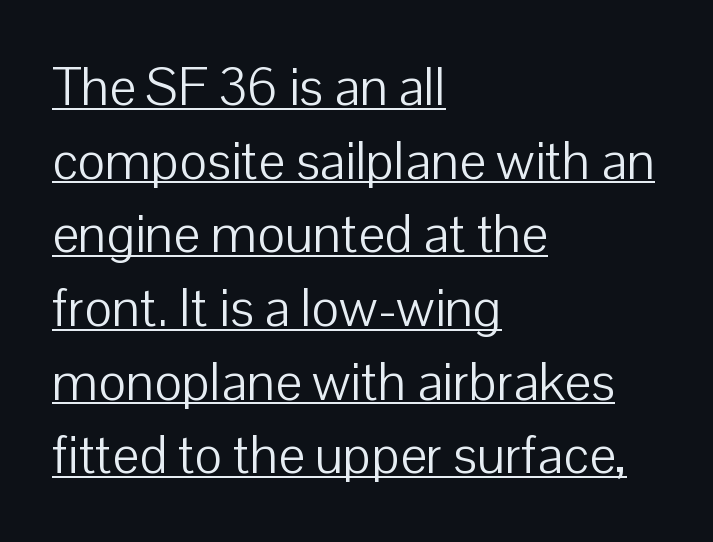
These lines keep a tight, regular rhythm from letter to letter. This is underlined copy, the kind a proofreader might mark for attention. What kind of face is this? One without serifs — a sans. Casual observation: everything's shoved over to the left.
